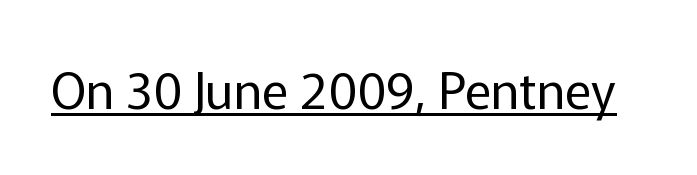
{"serif": "no", "italic": "no", "bold": "no", "weight": "regular", "width": "normal", "stroke_contrast": "low", "x_height": "medium", "monospaced": "no", "underline": "yes", "letter_spacing": "normal", "letter_spacing_em": 0.0, "glyph_px": 50}
